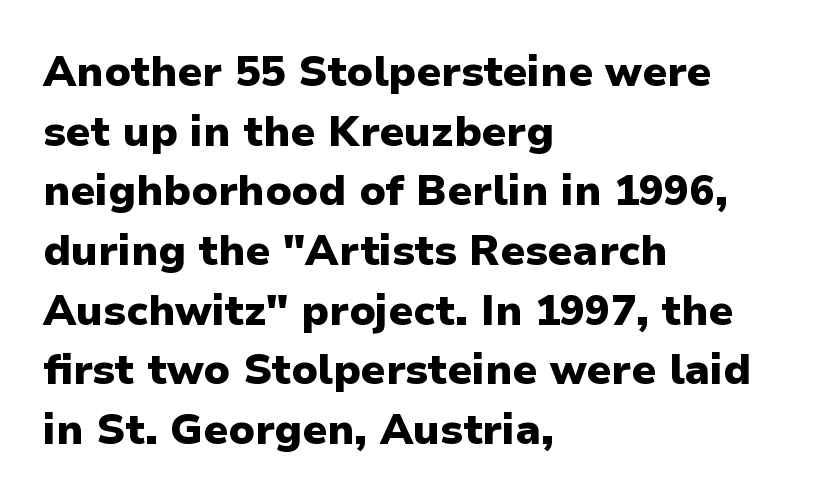
Q: Is the text bold? A: Yes.
Q: Is the text italic (slanted)? A: No, it is upright.
Q: Is the typeface a serif or a sans-serif typeface? A: Sans-serif.
Q: Is the text underlined? A: No.
Q: How is the paragraph aligned? A: Left-aligned.
Q: Is the spacing between letters normal or unusually wide? A: Normal.
Q: Is the spacing between lines tight, normal or loose? A: Normal.
Q: Width (condensed, normal, or wide)? A: Normal.
Q: Stroke contrast? A: Low.
Q: x-height? A: Medium.
Q: Monospaced? A: No.
